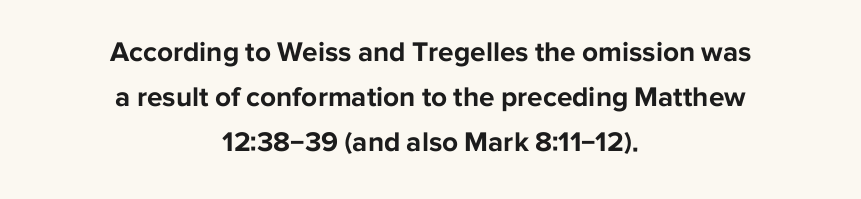
The image shows 28 px bold sans-serif type, upright; set centered, normal line spacing (1.61x), normal letter spacing, not underlined; low stroke contrast and a medium x-height.
